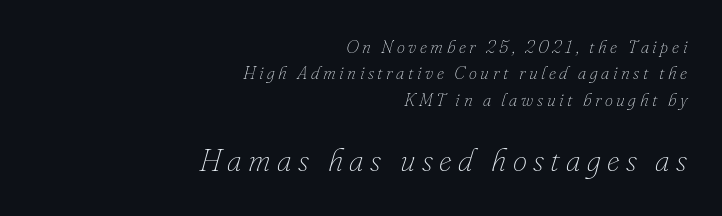
A flush-right, rag-left setting is used for this passage. If you measured baseline to baseline, you'd find a middling distance. Letter spacing: wide. Weight: regular or lighter.
